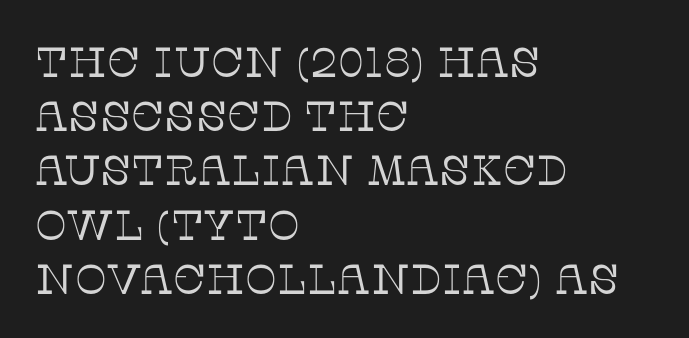
Honestly, there is no underline to notice here at all. Here the designer chose a conventional face with non-uniform glyph widths. A typesetter would mark this as roman, not italic. Reading down the block, your eye returns to a fixed left position each line. A normal amount of white space separates one row of letters from the next.
